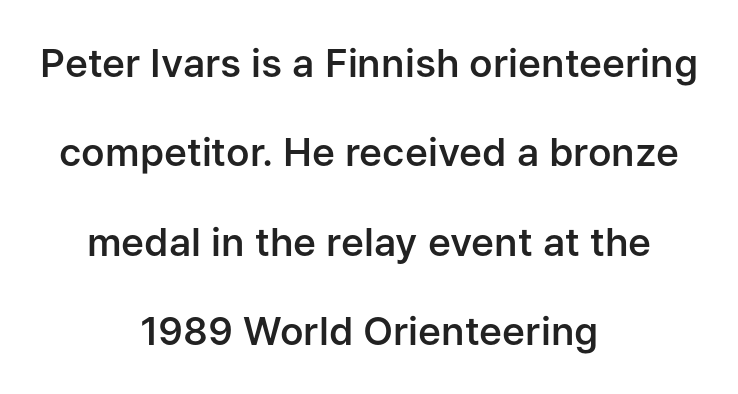
Q: Is the text bold? A: Semi-bold.
Q: Is the text italic (slanted)? A: No, it is upright.
Q: Is the typeface a serif or a sans-serif typeface? A: Sans-serif.
Q: Is the text underlined? A: No.
Q: How is the paragraph aligned? A: Centered.
Q: Is the spacing between letters normal or unusually wide? A: Normal.
Q: Is the spacing between lines tight, normal or loose? A: Loose.
Q: Width (condensed, normal, or wide)? A: Normal.
Q: Stroke contrast? A: Low.
Q: x-height? A: Medium.
Q: Monospaced? A: No.
